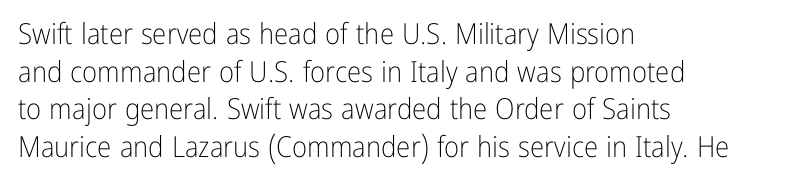
Q: Is the text bold? A: No.
Q: Is the text italic (slanted)? A: No, it is upright.
Q: Is the typeface a serif or a sans-serif typeface? A: Sans-serif.
Q: Is the text underlined? A: No.
Q: How is the paragraph aligned? A: Left-aligned.
Q: Is the spacing between letters normal or unusually wide? A: Normal.
Q: Is the spacing between lines tight, normal or loose? A: Normal.
Q: Width (condensed, normal, or wide)? A: Condensed.
Q: Stroke contrast? A: Low.
Q: x-height? A: Medium.
Q: Monospaced? A: No.
